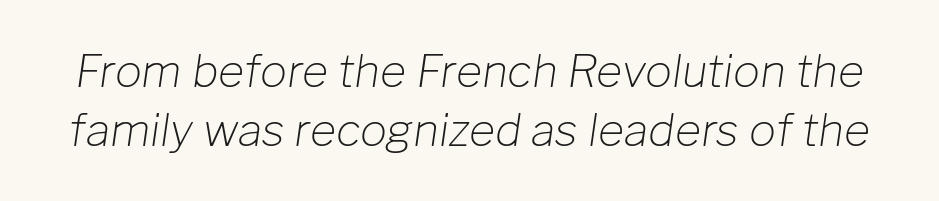
The image shows 45 px light type, italic (leaning right); set normal line spacing (1.31x), normal letter spacing, not underlined; low stroke contrast and a medium x-height.
